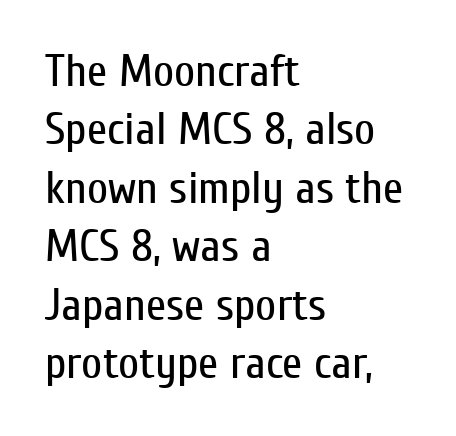
{"serif": "no", "italic": "no", "bold": "no", "weight": "regular", "width": "condensed", "stroke_contrast": "low", "x_height": "medium", "monospaced": "no", "underline": "no", "align": "left", "line_spacing": "normal", "line_spacing_ratio": 1.27, "letter_spacing": "normal", "letter_spacing_em": 0.0, "glyph_px": 46}
